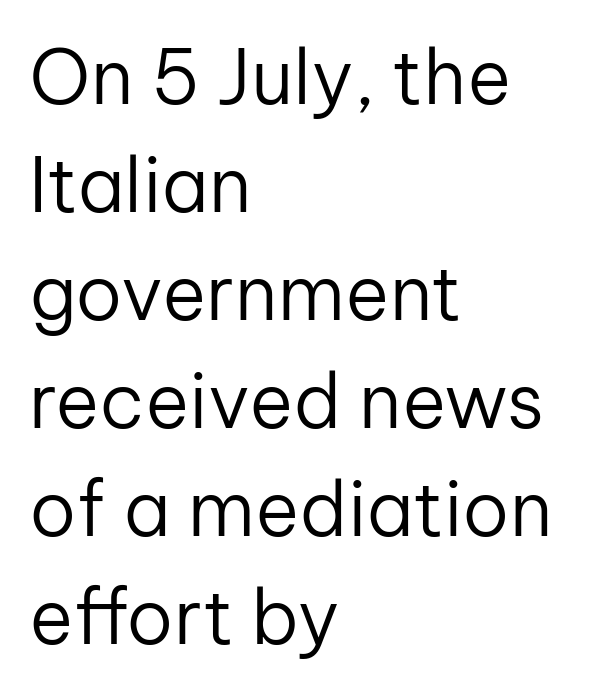
Q: Is the text bold? A: No.
Q: Is the text italic (slanted)? A: No, it is upright.
Q: Is the typeface a serif or a sans-serif typeface? A: Sans-serif.
Q: Is the text underlined? A: No.
Q: How is the paragraph aligned? A: Left-aligned.
Q: Is the spacing between letters normal or unusually wide? A: Normal.
Q: Is the spacing between lines tight, normal or loose? A: Normal.
Q: Width (condensed, normal, or wide)? A: Normal.
Q: Stroke contrast? A: Low.
Q: x-height? A: Medium.
Q: Monospaced? A: No.
